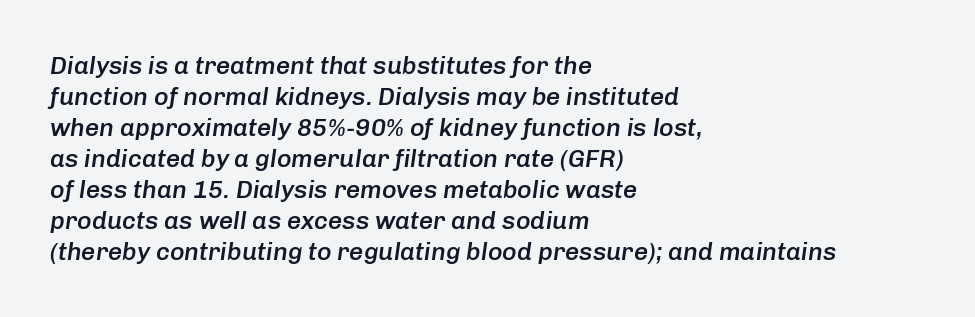
A student would call this left alignment; a typographer would say flush left, rag right. Beneath every word, the page is bare. The line texture is even and compact thanks to regular tracking. Slightly chunky letters — semibold, I'd say, not full bold. Would a proofreader flag this as italicized? Yes.
